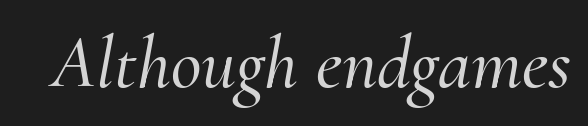
{"serif": "yes", "italic": "yes", "lean": "right", "slant_degrees": 10, "width": "normal", "stroke_contrast": "medium", "x_height": "small", "monospaced": "no", "underline": "no", "letter_spacing": "normal", "letter_spacing_em": 0.0, "glyph_px": 75}
